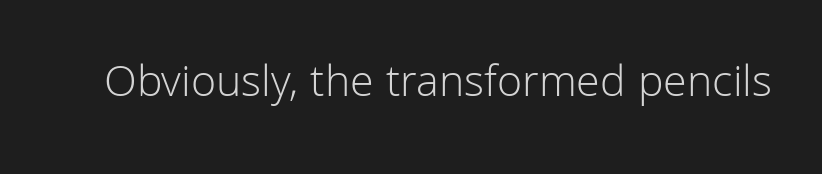
Q: Is the text bold? A: No.
Q: Is the text italic (slanted)? A: No, it is upright.
Q: Is the typeface a serif or a sans-serif typeface? A: Sans-serif.
Q: Is the text underlined? A: No.
Q: Is the spacing between letters normal or unusually wide? A: Normal.
Q: Width (condensed, normal, or wide)? A: Normal.
Q: Stroke contrast? A: Low.
Q: x-height? A: Medium.
Q: Monospaced? A: No.
